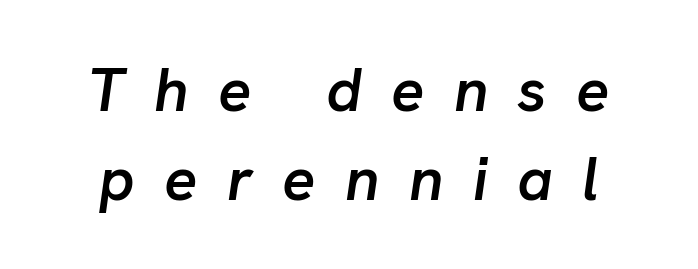
Would a proofreader flag this as italicized? Yes. The foot of each line stays bare and open. The rendering uses a semibold face; strokes are thickened but not to full bold. Think of a printed novel: that variable character pitch is what you see here. You could only call the tracking loose — the letters float apart. The rows are spaced the way most documents space them.
